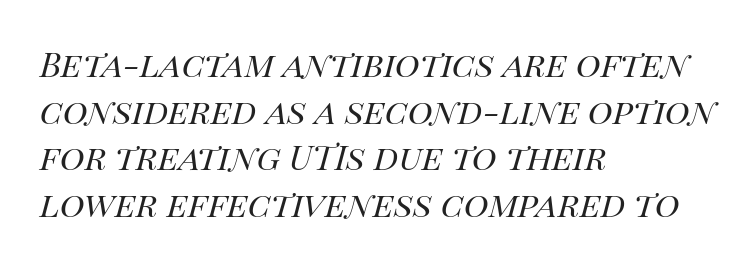
What's the leading like? Ordinary, nothing unusual. Stems and bowls with no extra thickness — not bold. Inter-character spacing is left at the font's built-in metrics. You could not count columns in this text — the font is proportionally spaced. This is oblique type, the kind used for emphasis or titles. A classic flush-left, rag-right setting is used for this passage.
